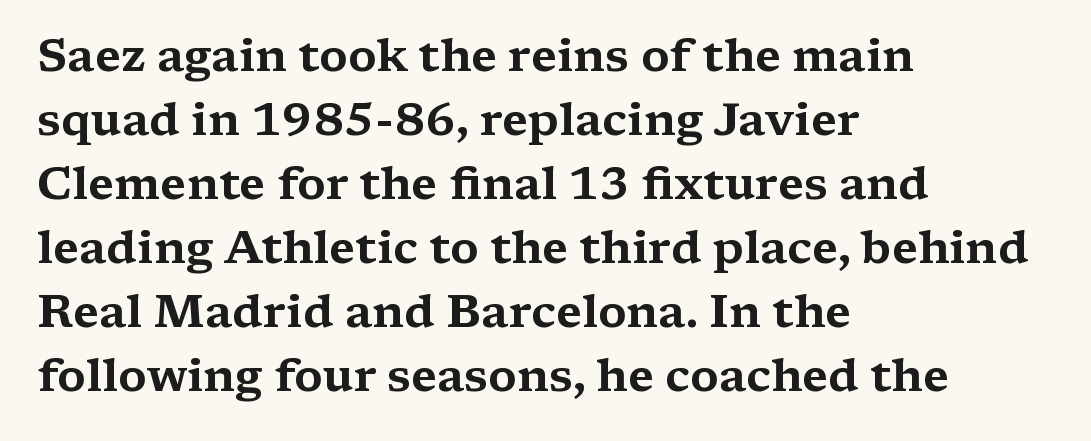
The image shows 46 px wide serif type, upright; set left-aligned, normal line spacing (1.39x), normal letter spacing, not underlined; medium stroke contrast and a medium x-height.
